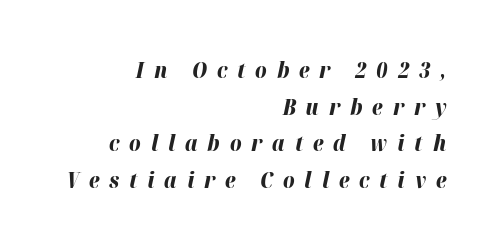
The words here are not underlined. The type is letterspaced generously, with wide tracking. Italic? Definitely — the glyphs are oblique. Compared with an ordinary text face, these strokes are far heavier — a full bold.
